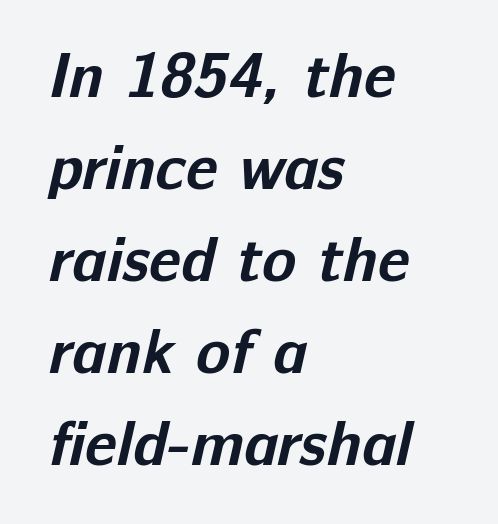
Q: Is the text bold? A: Yes.
Q: Is the typeface a serif or a sans-serif typeface? A: Sans-serif.
Q: Is the text underlined? A: No.
Q: How is the paragraph aligned? A: Left-aligned.
Q: Is the spacing between letters normal or unusually wide? A: Normal.
Q: Is the spacing between lines tight, normal or loose? A: Normal.
Q: Width (condensed, normal, or wide)? A: Normal.
Q: Stroke contrast? A: Low.
Q: x-height? A: Medium.
Q: Monospaced? A: No.
